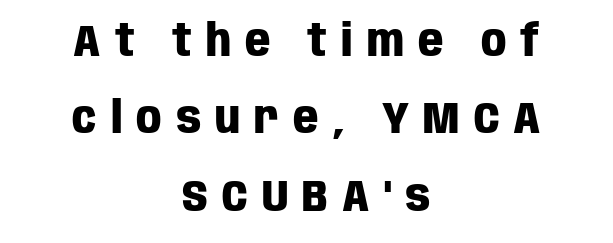
A student would call this center alignment; a typographer would say set centered. The tracking jumps out immediately: characters are airy and widely separated. The typesetting leans heavy: a genuine bold. The glyphs in this specimen are sans serif. A clean baseline with only descenders dipping below it.
